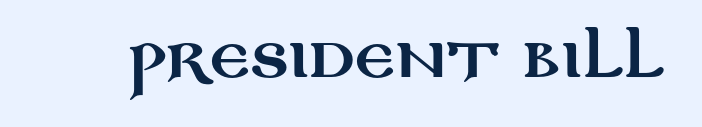
{"serif": "no", "italic": "no", "width": "wide", "stroke_contrast": "medium", "x_height": "large", "monospaced": "no", "underline": "no", "letter_spacing": "normal", "letter_spacing_em": 0.0, "glyph_px": 54}
